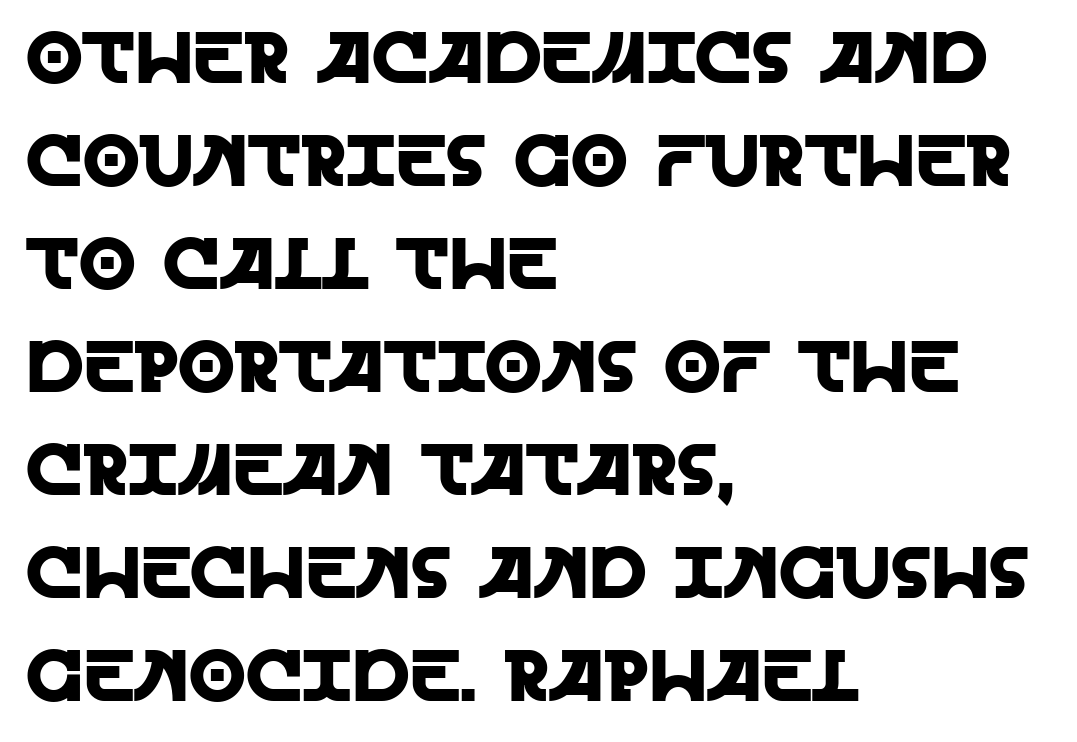
The image shows 73 px sans-serif type, upright; set left-aligned, normal line spacing (1.41x), normal letter spacing, not underlined; a large x-height.
